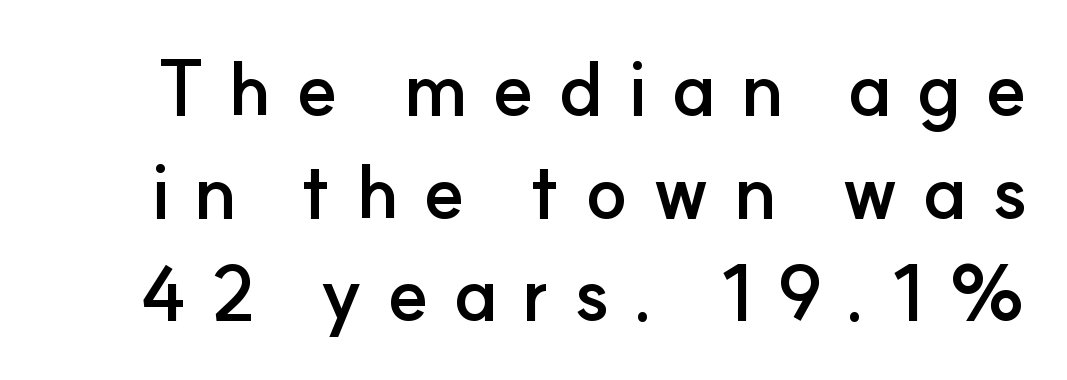
{"serif": "no", "italic": "no", "bold": "yes", "weight": "semibold", "width": "normal", "stroke_contrast": "low", "x_height": "small", "monospaced": "no", "underline": "no", "line_spacing": "normal", "line_spacing_ratio": 1.35, "letter_spacing": "wide", "letter_spacing_em": 0.31, "glyph_px": 76}
